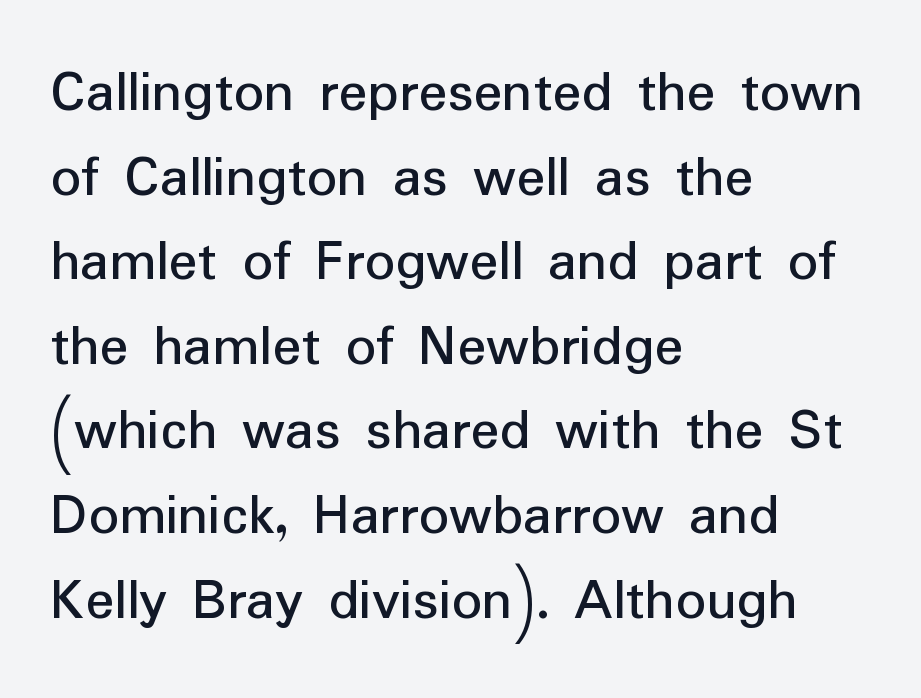
{"serif": "no", "italic": "no", "width": "normal", "stroke_contrast": "low", "x_height": "medium", "monospaced": "no", "underline": "no", "align": "left", "line_spacing": "normal", "line_spacing_ratio": 1.41, "letter_spacing": "normal", "letter_spacing_em": 0.0, "glyph_px": 60}
